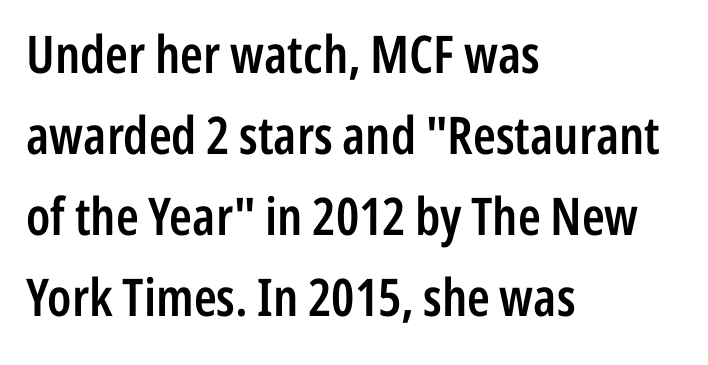
The image shows 52 px semibold, condensed sans-serif type, upright; set left-aligned, normal line spacing (1.56x), normal letter spacing, not underlined; low stroke contrast and a medium x-height.
